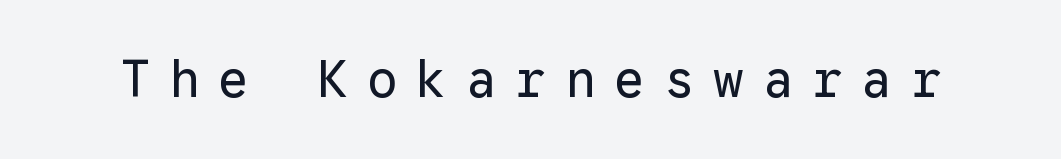
Quick note: not italic, upright. Each letter, wide or thin by design, is forced into the same width here. The passage shown is not bold in any degree. Caption: expanded tracking, letters set apart. The foot of each line stays bare and open. No feet cap the strokes, marking this as sans-serif type.
